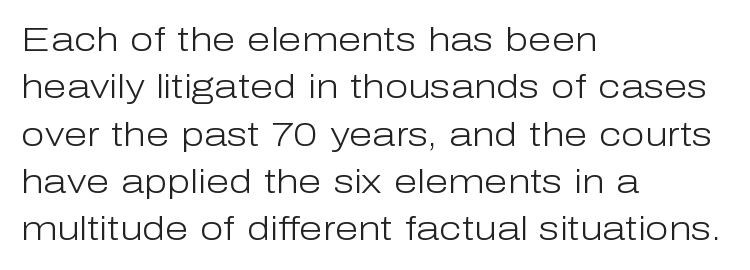
Is there much room between lines? A standard amount, neither cramped nor airy. Is the block centered? No — it sits flush against the left margin. The tracking reads as untouched default to a designer's eye. The type family on display is of the sans-serif kind. This is the regular roman posture of the typeface.
